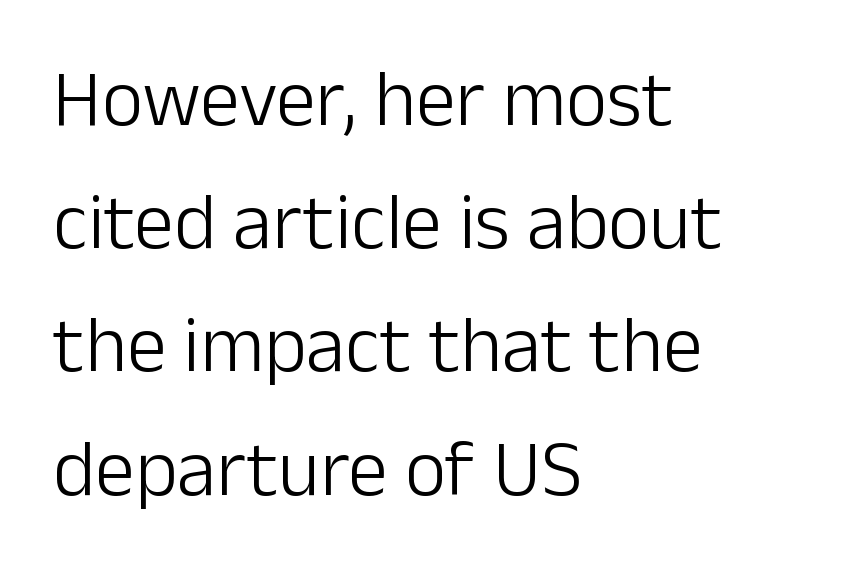
The image shows 80 px light sans-serif type, upright; set left-aligned, normal line spacing (1.54x), normal letter spacing, not underlined; low stroke contrast and a medium x-height.
